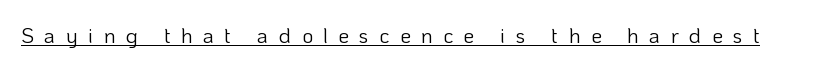
The image shows 21 px text type, upright; set unusually wide letter spacing (+0.5 em), underlined.
